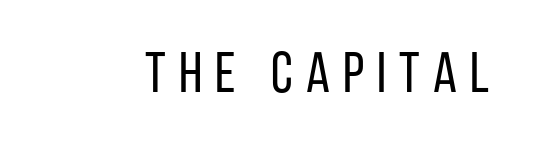
The face used here is proportionally spaced, like ordinary book or web type. The characters display no serif detailing; their extremities are plain. Does extra space separate the letters? Yes, quite a lot of it. The space directly below the letters is spotless.
